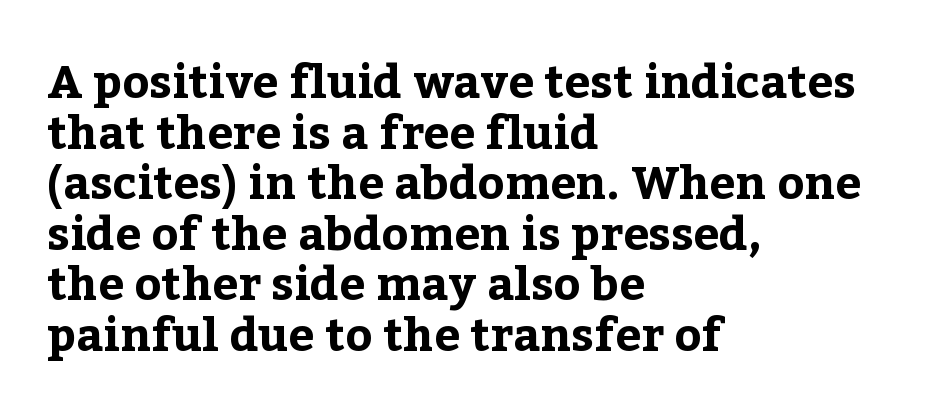
The image shows 46 px bold serif type, upright; set left-aligned, tight line spacing (1.1x), normal letter spacing, not underlined; low stroke contrast and a medium x-height.
